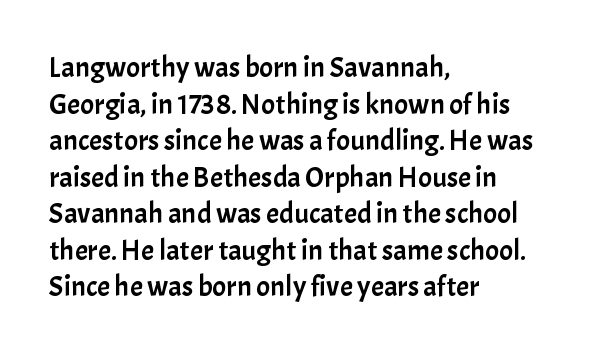
Q: Is the text italic (slanted)? A: No, it is upright.
Q: Is the typeface a serif or a sans-serif typeface? A: Sans-serif.
Q: Is the text underlined? A: No.
Q: How is the paragraph aligned? A: Left-aligned.
Q: Is the spacing between letters normal or unusually wide? A: Normal.
Q: Is the spacing between lines tight, normal or loose? A: Normal.
Q: Width (condensed, normal, or wide)? A: Normal.
Q: Stroke contrast? A: Low.
Q: x-height? A: Medium.
Q: Monospaced? A: No.
